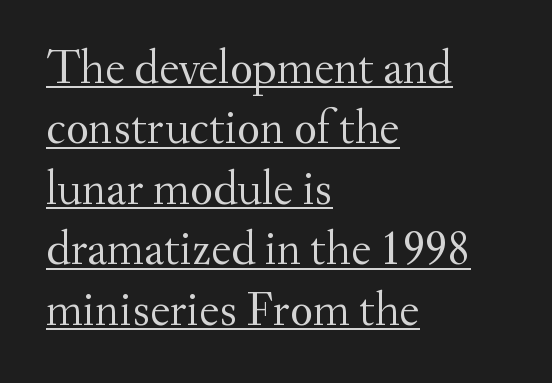
The image shows 48 px regular-weight serif type, upright; set left-aligned, normal line spacing (1.26x), normal letter spacing, underlined; medium stroke contrast and a small x-height.
